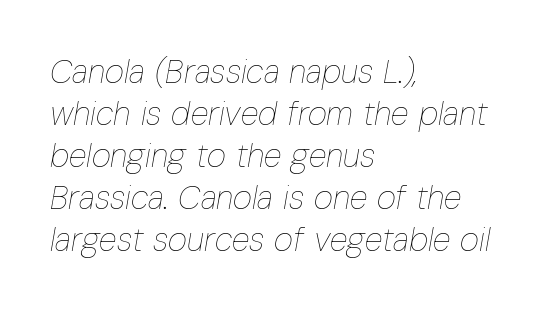
Bold? No — there's no thickening of the strokes. The baseline area is clear. These lines sit exactly where default settings would place them. The axis of the letterforms is tilted away from vertical. One-word summary of the alignment: left.
